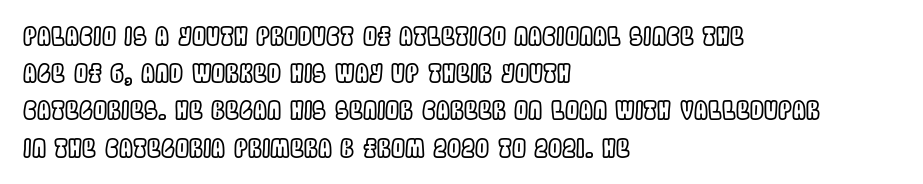
Q: Is the text italic (slanted)? A: No, it is upright.
Q: Is the text underlined? A: No.
Q: How is the paragraph aligned? A: Left-aligned.
Q: Is the spacing between letters normal or unusually wide? A: Normal.
Q: Is the spacing between lines tight, normal or loose? A: Normal.
